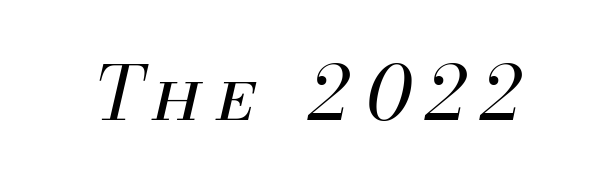
{"italic": "yes", "lean": "right", "slant_degrees": 13, "bold": "no", "weight": "regular", "width": "normal", "stroke_contrast": "medium", "x_height": "small", "monospaced": "no", "underline": "no", "letter_spacing": "wide", "letter_spacing_em": 0.2, "glyph_px": 74}
